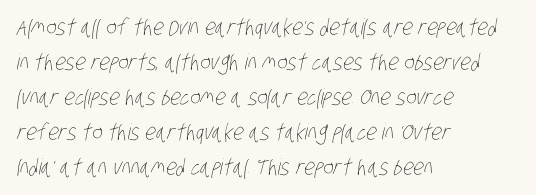
{"bold": "no", "underline": "no", "align": "left", "line_spacing": "normal", "line_spacing_ratio": 1.59, "letter_spacing": "normal", "letter_spacing_em": 0.0, "glyph_px": 22}
